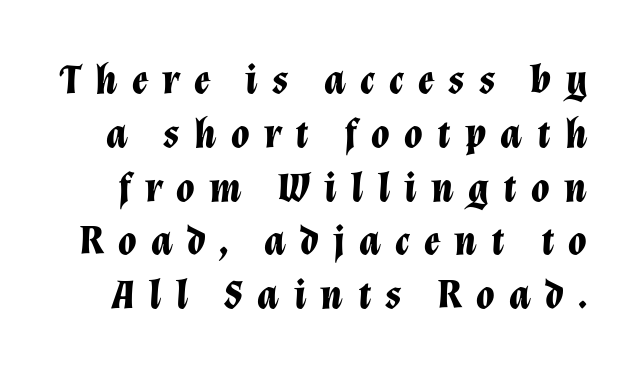
The image shows 42 px bold type, italic (leaning right); set normal line spacing (1.28x), unusually wide letter spacing (+0.34 em), not underlined; low stroke contrast and a medium x-height.
